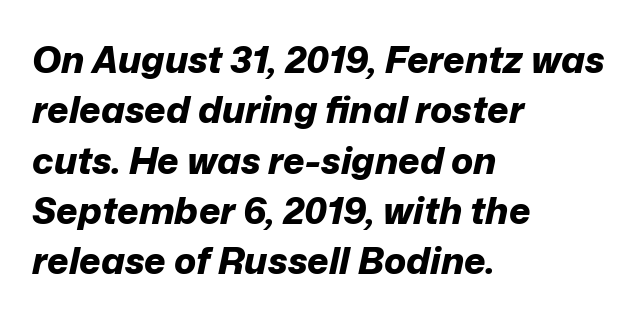
Q: Is the text bold? A: Yes.
Q: Is the text italic (slanted)? A: Yes, it leans right by about 12 degrees.
Q: Is the text underlined? A: No.
Q: How is the paragraph aligned? A: Left-aligned.
Q: Is the spacing between letters normal or unusually wide? A: Normal.
Q: Is the spacing between lines tight, normal or loose? A: Normal.
Q: Width (condensed, normal, or wide)? A: Normal.
Q: Stroke contrast? A: Low.
Q: x-height? A: Medium.
Q: Monospaced? A: No.
